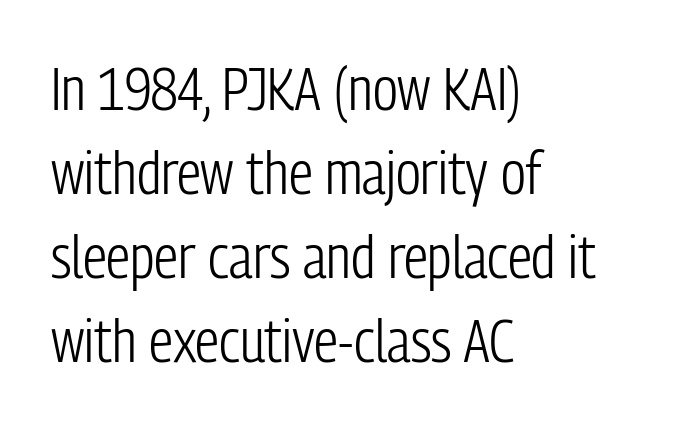
The image shows 60 px light, condensed sans-serif type, upright; set left-aligned, normal line spacing (1.4x), normal letter spacing, not underlined; low stroke contrast and a medium x-height.
